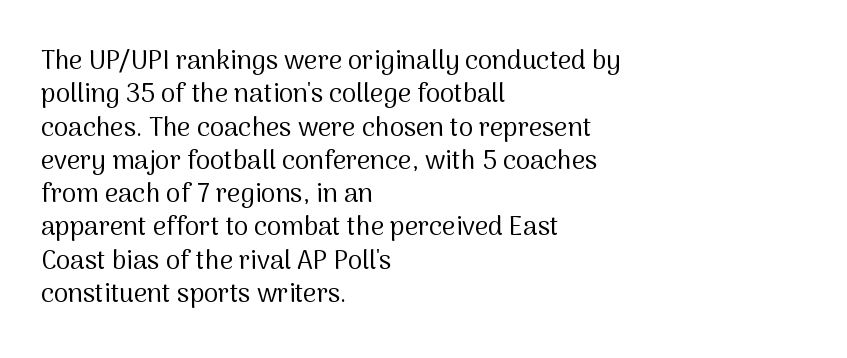
{"italic": "no", "bold": "no", "underline": "no", "align": "left", "line_spacing": "normal", "line_spacing_ratio": 1.28, "letter_spacing": "normal", "letter_spacing_em": 0.0, "glyph_px": 26}
